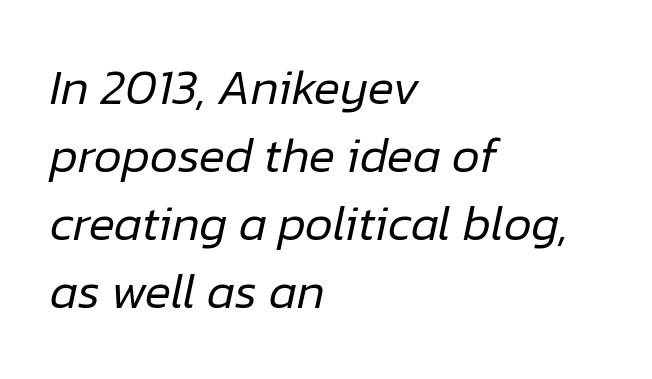
The image shows 49 px regular-weight type, italic (leaning right); set left-aligned, normal line spacing (1.39x), normal letter spacing, not underlined; low stroke contrast and a medium x-height.
